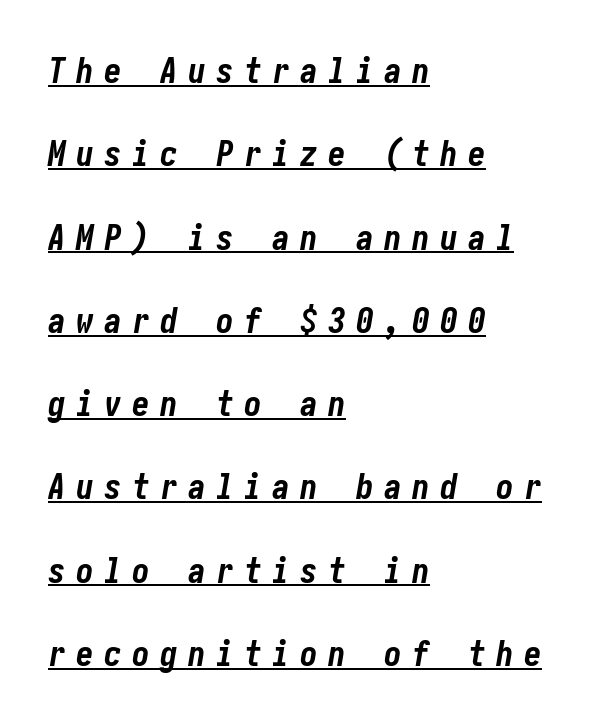
The image shows 35 px bold, condensed type, italic (leaning right); set left-aligned, loose line spacing (2.38x), unusually wide letter spacing (+0.3 em), underlined; low stroke contrast and a medium x-height.
